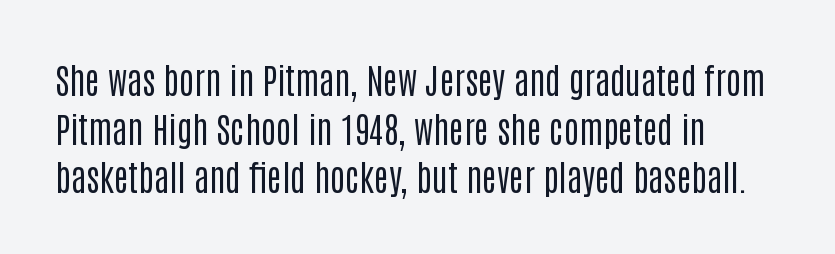
Q: Is the text bold? A: No.
Q: Is the text italic (slanted)? A: No, it is upright.
Q: Is the typeface a serif or a sans-serif typeface? A: Sans-serif.
Q: Is the text underlined? A: No.
Q: How is the paragraph aligned? A: Left-aligned.
Q: Is the spacing between letters normal or unusually wide? A: Normal.
Q: Is the spacing between lines tight, normal or loose? A: Normal.
Q: Width (condensed, normal, or wide)? A: Condensed.
Q: Stroke contrast? A: Low.
Q: x-height? A: Large.
Q: Monospaced? A: No.
